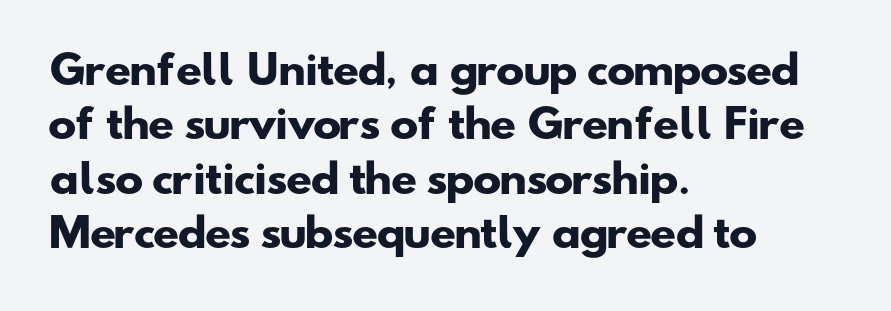
The image shows 38 px heavy, wide sans-serif type; set left-aligned, normal line spacing (1.43x), normal letter spacing, not underlined; low stroke contrast and a small x-height.
